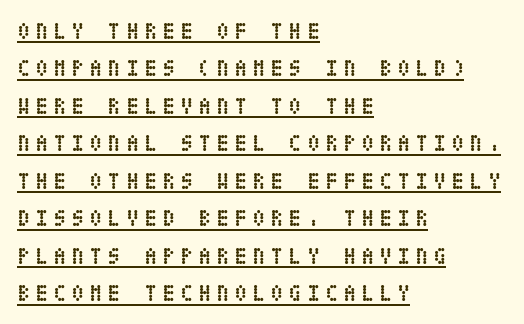
The image shows 23 px bold type, upright; set left-aligned, normal line spacing (1.63x), unusually wide letter spacing (+0.24 em), underlined.
